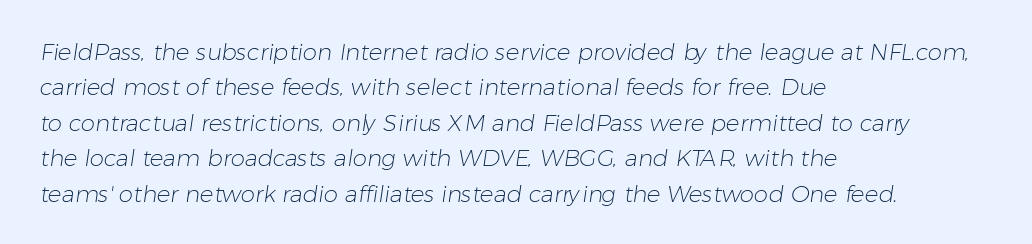
Q: Is the text bold? A: No.
Q: Is the text underlined? A: No.
Q: How is the paragraph aligned? A: Left-aligned.
Q: Is the spacing between letters normal or unusually wide? A: Normal.
Q: Is the spacing between lines tight, normal or loose? A: Normal.
